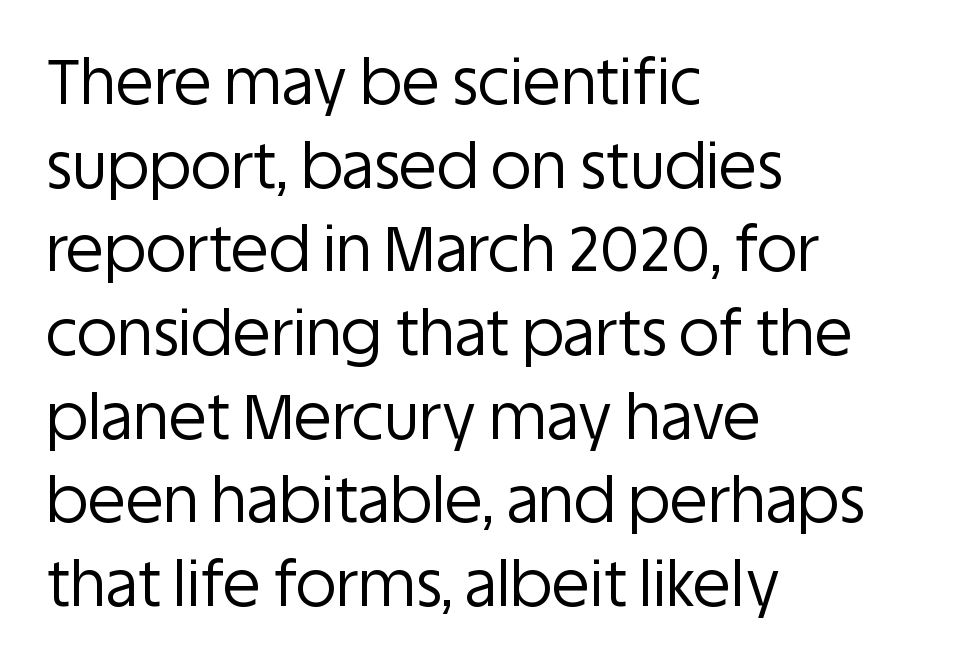
The image shows 62 px regular-weight sans-serif type, upright; set left-aligned, normal line spacing (1.35x), normal letter spacing, not underlined; low stroke contrast and a large x-height.
